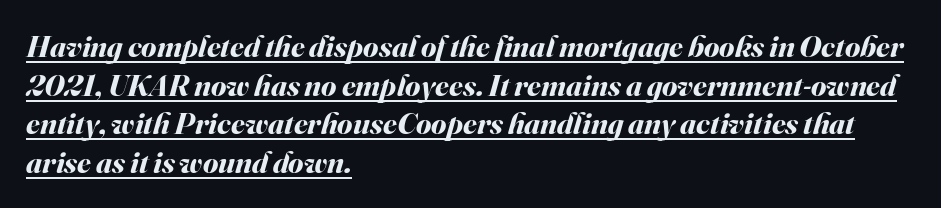
Q: Is the text bold? A: Yes.
Q: Is the text italic (slanted)? A: Yes, it leans right by about 16 degrees.
Q: Is the text underlined? A: Yes.
Q: How is the paragraph aligned? A: Left-aligned.
Q: Is the spacing between letters normal or unusually wide? A: Normal.
Q: Is the spacing between lines tight, normal or loose? A: Normal.
Q: Width (condensed, normal, or wide)? A: Normal.
Q: Stroke contrast? A: Medium.
Q: x-height? A: Small.
Q: Monospaced? A: No.
